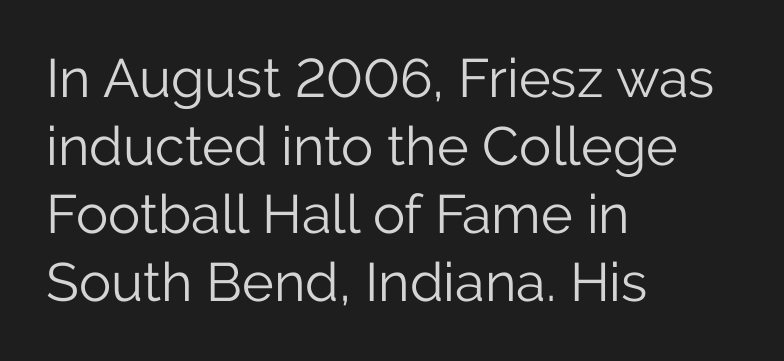
These lines are composed in type without serifs. Counters stay open thanks to moderate or lighter strokes. Lines of text with bare space underneath. Characters remain perfectly vertical along every line. Regarding leading, the lines here are spaced in the standard way. A typesetter would call this proportional, since set widths differ per character.
